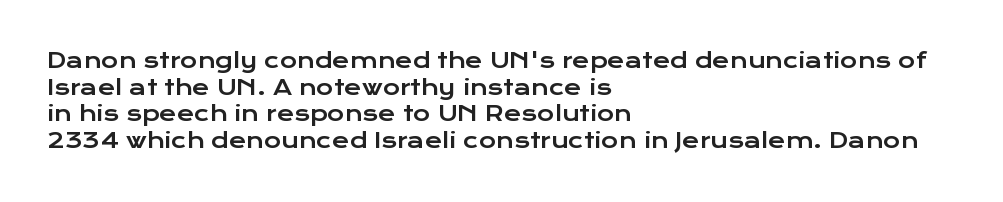
The image shows 21 px text type, upright; set left-aligned, normal line spacing (1.27x), normal letter spacing, not underlined.
